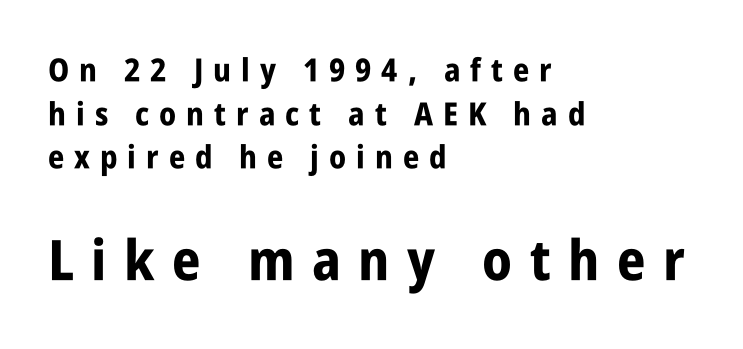
Q: Is the text bold? A: Yes.
Q: Is the text italic (slanted)? A: No, it is upright.
Q: Is the typeface a serif or a sans-serif typeface? A: Sans-serif.
Q: Is the text underlined? A: No.
Q: How is the paragraph aligned? A: Left-aligned.
Q: Is the spacing between letters normal or unusually wide? A: Unusually wide.
Q: Is the spacing between lines tight, normal or loose? A: Normal.
Q: Which block of text is set in a larger size, the first (top) or the second (bottom)? A: The second (bottom) one.
Q: Width (condensed, normal, or wide)? A: Condensed.
Q: Stroke contrast? A: Low.
Q: x-height? A: Large.
Q: Monospaced? A: No.
